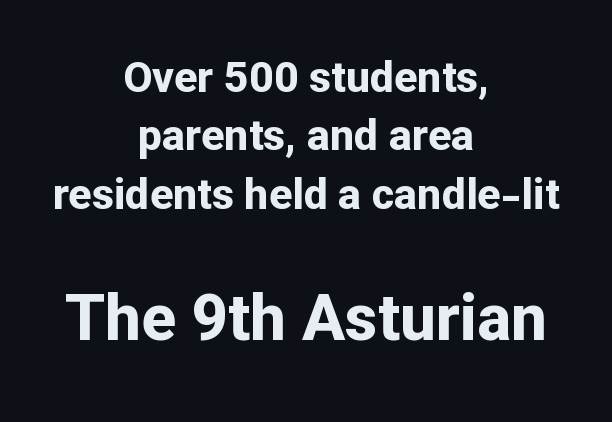
{"serif": "no", "italic": "no", "bold": "yes", "weight": "bold", "width": "normal", "stroke_contrast": "low", "x_height": "medium", "monospaced": "no", "underline": "no", "align": "center", "line_spacing": "normal", "line_spacing_ratio": 1.36, "letter_spacing": "normal", "letter_spacing_em": 0.0, "larger_block": "second", "size_ratio": 1.49, "glyph_px": 64}
